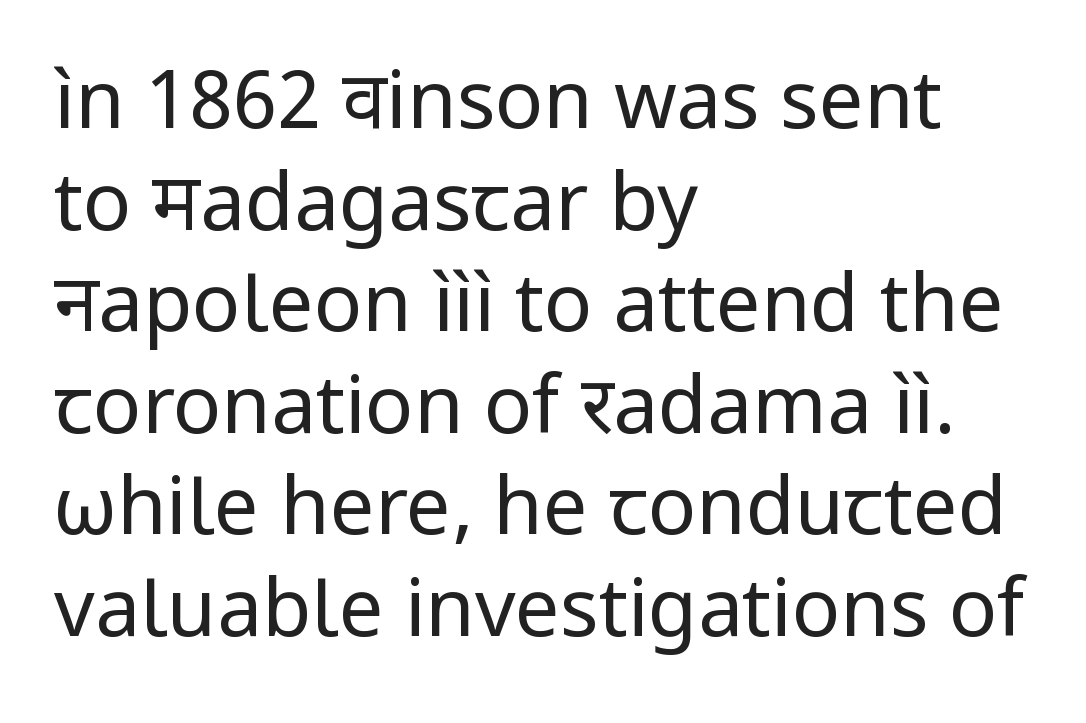
The image shows 80 px regular-weight sans-serif type, upright; set left-aligned, normal line spacing (1.27x), normal letter spacing, not underlined; low stroke contrast and a medium x-height.
